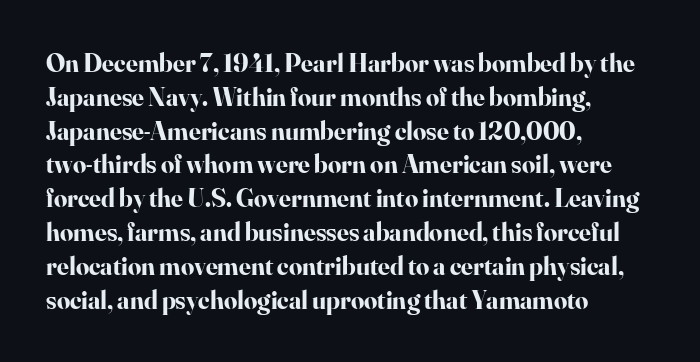
The image shows 26 px bold type, upright; set left-aligned, normal line spacing (1.3x), normal letter spacing, not underlined.
